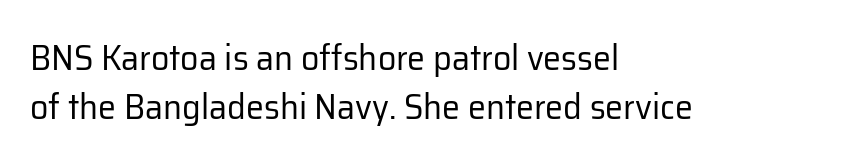
The image shows 36 px regular-weight sans-serif type, upright; set left-aligned, normal line spacing (1.35x), normal letter spacing, not underlined; low stroke contrast and a medium x-height.
